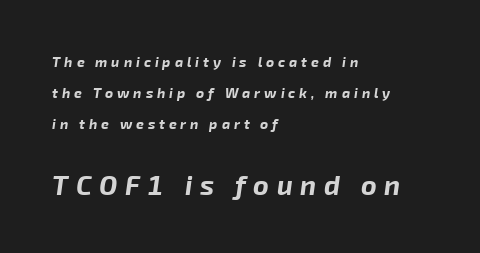
The image shows 27 px bold type, italic (leaning right); set left-aligned, loose line spacing (2.22x), unusually wide letter spacing (+0.28 em), not underlined; the second (bottom) block is 1.93x larger.
